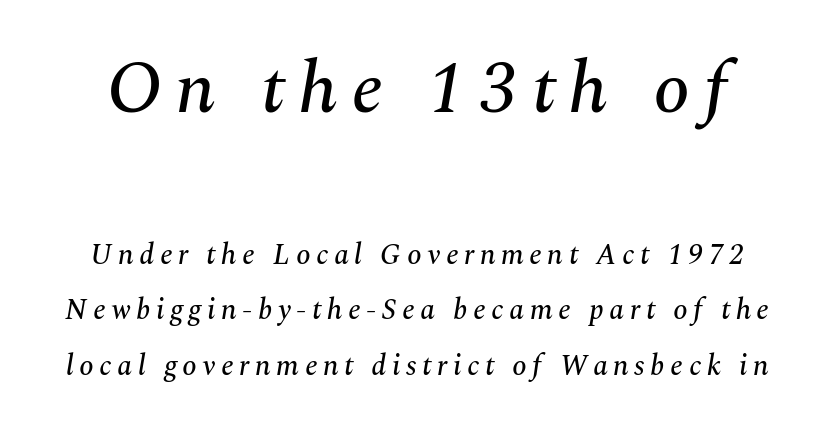
Q: Is the text italic (slanted)? A: Yes, it leans right by about 10 degrees.
Q: Is the typeface a serif or a sans-serif typeface? A: Serif.
Q: Is the text underlined? A: No.
Q: Is the spacing between lines tight, normal or loose? A: Loose.
Q: Which block of text is set in a larger size, the first (top) or the second (bottom)? A: The first (top) one.
Q: Width (condensed, normal, or wide)? A: Normal.
Q: Stroke contrast? A: Medium.
Q: x-height? A: Medium.
Q: Monospaced? A: No.
